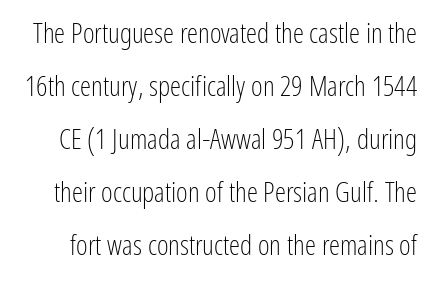
Q: Is the text bold? A: No.
Q: Is the text italic (slanted)? A: No, it is upright.
Q: Is the typeface a serif or a sans-serif typeface? A: Sans-serif.
Q: Is the text underlined? A: No.
Q: Is the spacing between letters normal or unusually wide? A: Normal.
Q: Width (condensed, normal, or wide)? A: Condensed.
Q: Stroke contrast? A: Low.
Q: x-height? A: Medium.
Q: Monospaced? A: No.
